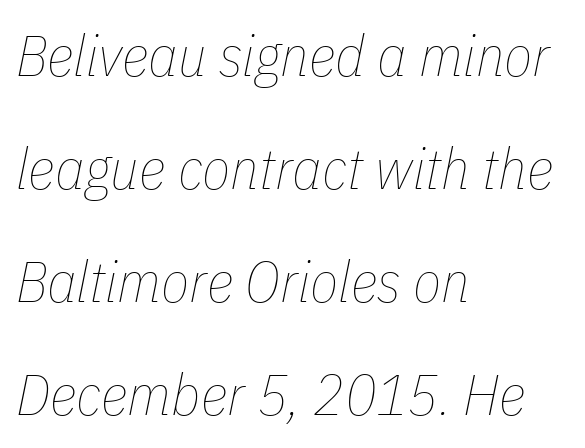
The face used here is proportionally spaced, like ordinary book or web type. In terms of posture, this sample is oblique. Is there much room between lines? Yes — plenty of vertical air separates them. You could call the tracking neutral — neither tight nor loose. Alignment: flush left. Each stroke keeps to a modest, everyday thickness or less.
